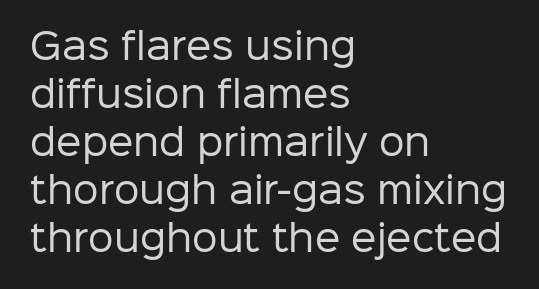
{"serif": "no", "italic": "no", "bold": "no", "weight": "regular", "width": "normal", "stroke_contrast": "low", "x_height": "medium", "monospaced": "no", "underline": "no", "align": "left", "line_spacing": "normal", "line_spacing_ratio": 1.33, "letter_spacing": "normal", "letter_spacing_em": 0.0, "glyph_px": 36}
